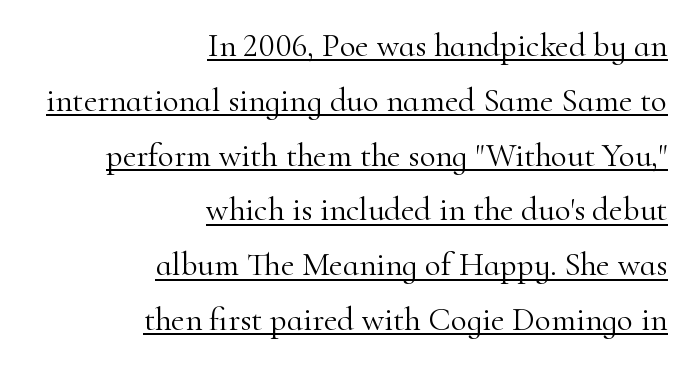
The image shows 33 px light serif type, upright; set right-aligned, normal line spacing (1.66x), normal letter spacing, underlined; high stroke contrast and a small x-height.
